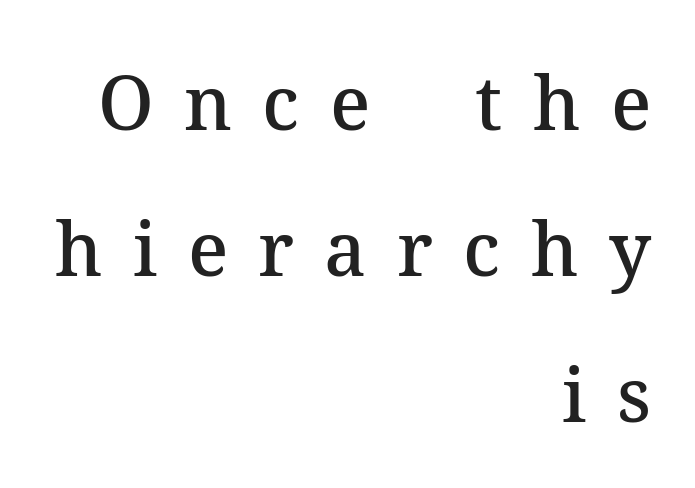
The glyphs have the mass of a demibold cut, below bold. The type family on display is of the serif kind. The lines in this sample share a right terminus and differ only in where they begin. In terms of leading, this rendering errs on the spacious side.
